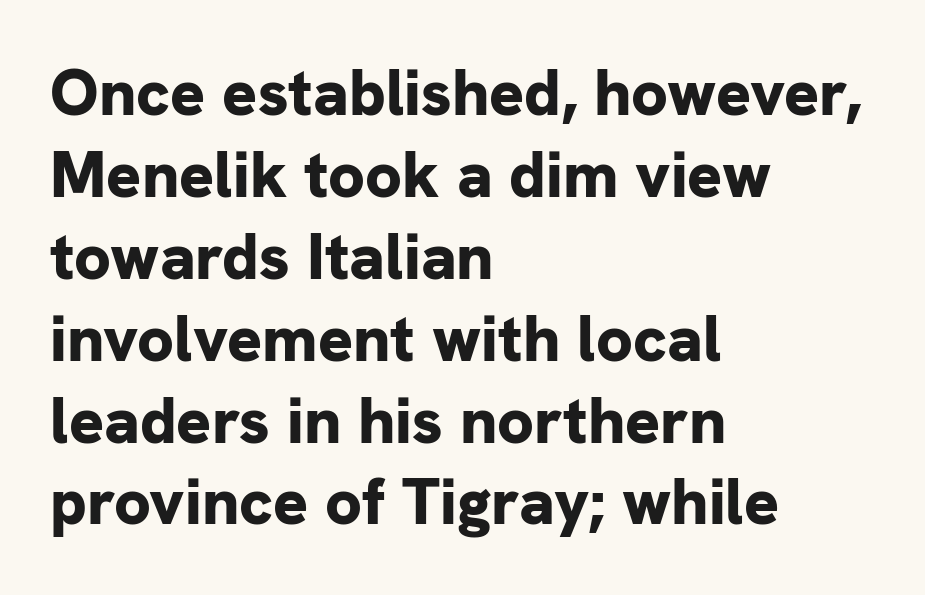
The gaps between neighbouring characters are ordinary and unremarkable. Baseline-to-baseline distance is the conventional proportion of letter height. The zone under the glyphs is completely vacant. Do the characters align in a grid? No, the font is proportional.
